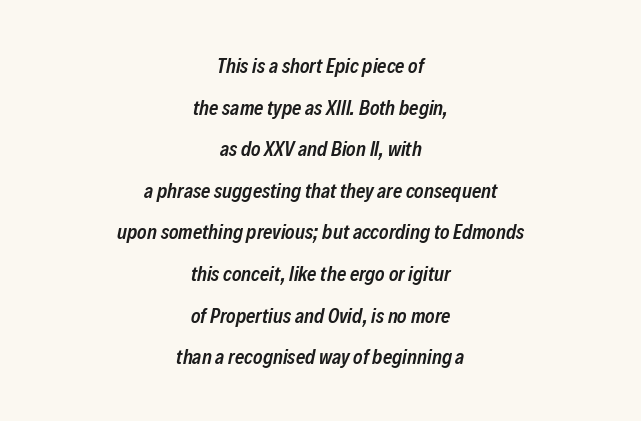
The image shows 20 px text type, italic (leaning right); set centered, loose line spacing (2.08x), normal letter spacing, not underlined.
